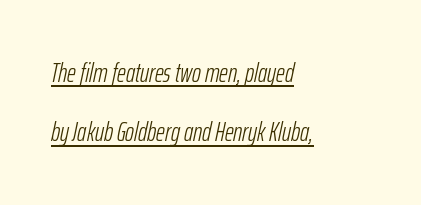
{"italic": "yes", "lean": "right", "slant_degrees": 12, "bold": "no", "underline": "yes", "align": "left", "line_spacing": "loose", "line_spacing_ratio": 2.2, "letter_spacing": "normal", "letter_spacing_em": 0.0, "glyph_px": 27}
